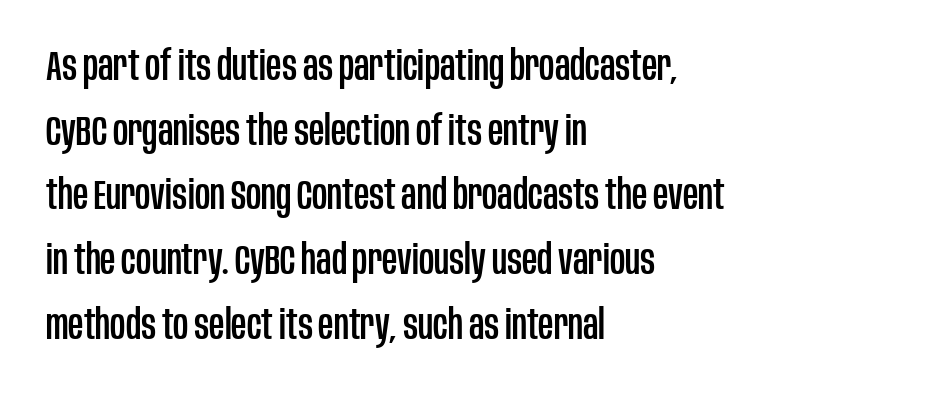
Q: Is the text italic (slanted)? A: No, it is upright.
Q: Is the typeface a serif or a sans-serif typeface? A: Sans-serif.
Q: Is the text underlined? A: No.
Q: How is the paragraph aligned? A: Left-aligned.
Q: Is the spacing between letters normal or unusually wide? A: Normal.
Q: Is the spacing between lines tight, normal or loose? A: Normal.
Q: Width (condensed, normal, or wide)? A: Condensed.
Q: Stroke contrast? A: Low.
Q: x-height? A: Large.
Q: Monospaced? A: No.
